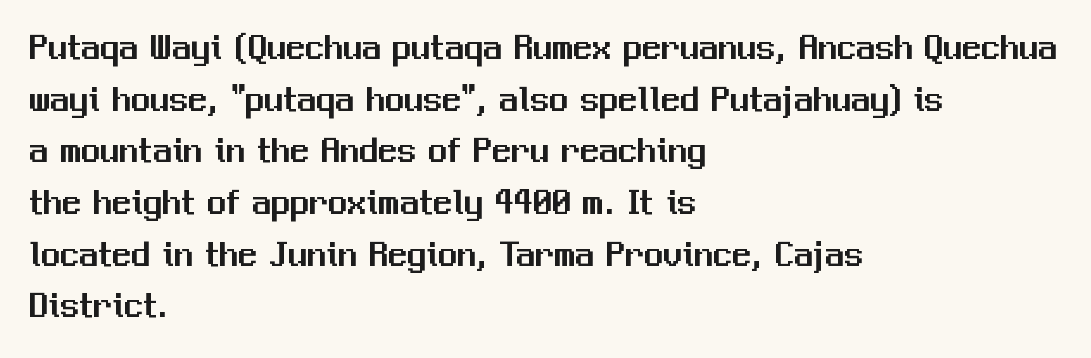
The image shows 38 px sans-serif type, upright; set left-aligned, normal line spacing (1.36x), normal letter spacing, not underlined; medium stroke contrast and a medium x-height.
